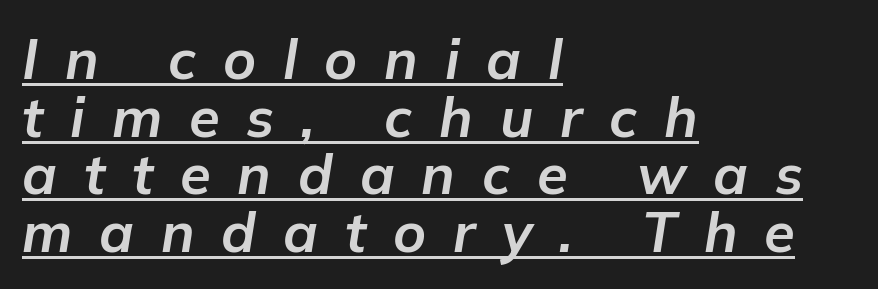
{"italic": "yes", "lean": "right", "slant_degrees": 9, "bold": "yes", "weight": "bold", "width": "normal", "stroke_contrast": "low", "x_height": "medium", "monospaced": "no", "underline": "yes", "align": "left", "line_spacing": "tight", "line_spacing_ratio": 1.03, "letter_spacing": "wide", "letter_spacing_em": 0.48, "glyph_px": 56}
